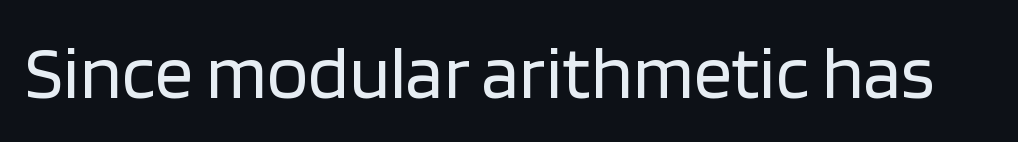
The image shows 76 px regular-weight sans-serif type, upright; set normal letter spacing, not underlined; low stroke contrast and a large x-height.
